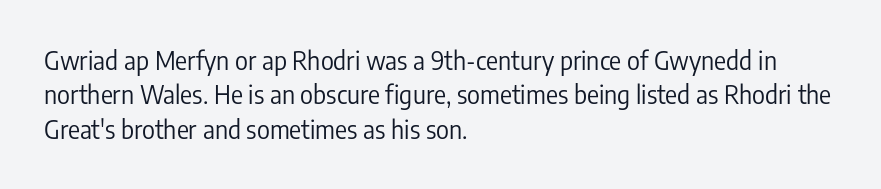
Q: Is the text bold? A: No.
Q: Is the text italic (slanted)? A: No, it is upright.
Q: Is the text underlined? A: No.
Q: How is the paragraph aligned? A: Left-aligned.
Q: Is the spacing between letters normal or unusually wide? A: Normal.
Q: Is the spacing between lines tight, normal or loose? A: Normal.
